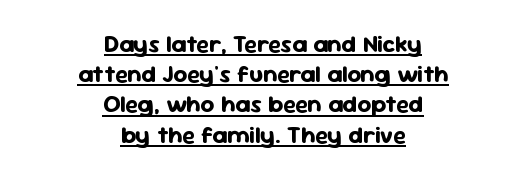
Q: Is the text bold? A: Yes.
Q: Is the text italic (slanted)? A: No, it is upright.
Q: Is the text underlined? A: Yes.
Q: How is the paragraph aligned? A: Centered.
Q: Is the spacing between letters normal or unusually wide? A: Normal.
Q: Is the spacing between lines tight, normal or loose? A: Normal.
